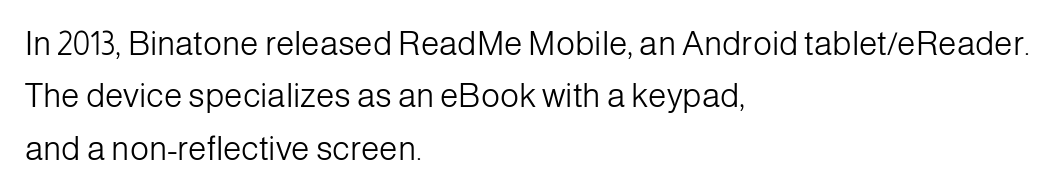
Vertical strokes here are truly vertical. Think standard paragraph weight, or any step lighter than that. The lines in this sample share a left origin and differ only in where they stop. The type family on display is of the sans-serif kind.
